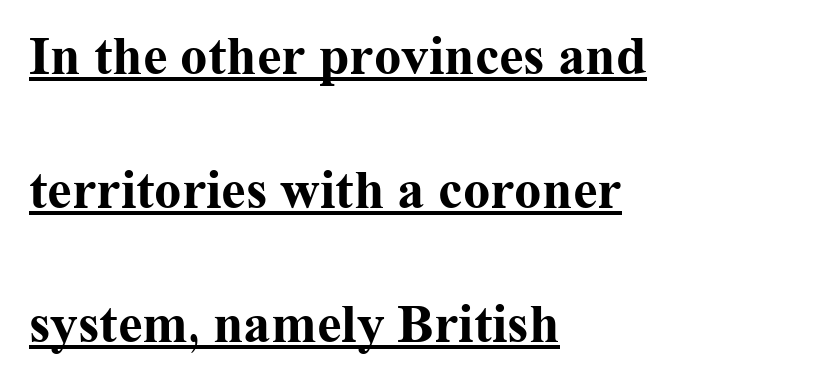
The image shows 55 px bold serif type, upright; set left-aligned, loose line spacing (2.44x), normal letter spacing, underlined; medium stroke contrast and a medium x-height.
